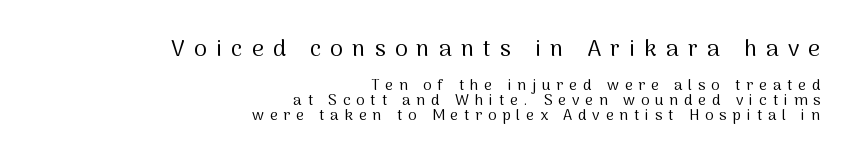
{"italic": "no", "bold": "no", "underline": "no", "align": "right", "line_spacing": "tight", "line_spacing_ratio": 1.02, "letter_spacing": "wide", "letter_spacing_em": 0.4, "larger_block": "first", "size_ratio": 1.53, "glyph_px": 23}
